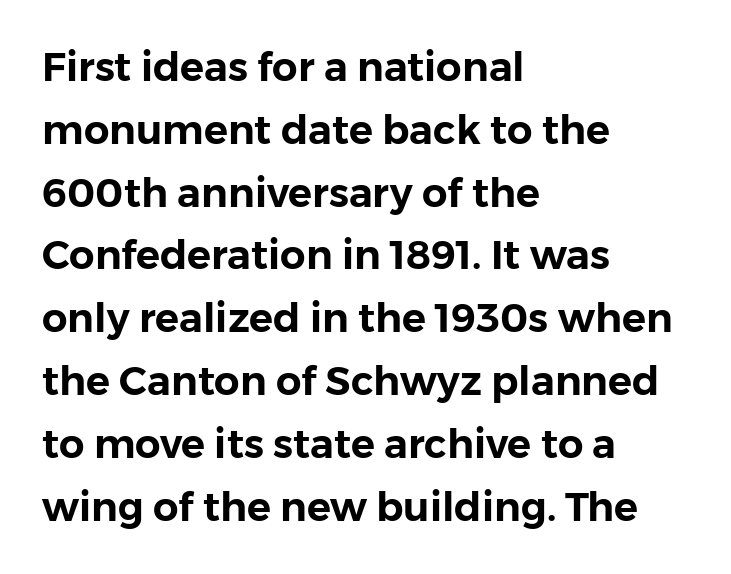
{"serif": "no", "italic": "no", "width": "normal", "stroke_contrast": "low", "x_height": "medium", "monospaced": "no", "underline": "no", "align": "left", "line_spacing": "normal", "line_spacing_ratio": 1.57, "letter_spacing": "normal", "letter_spacing_em": 0.0, "glyph_px": 40}
